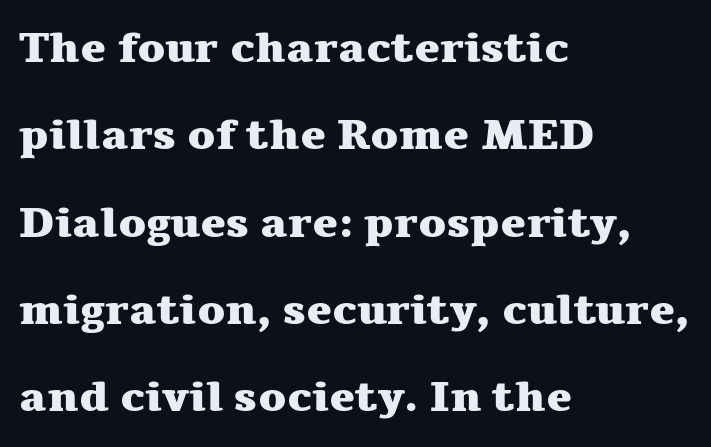
The image shows 43 px heavy, wide serif type, upright; set left-aligned, loose line spacing (2.03x), normal letter spacing, not underlined; medium stroke contrast and a medium x-height.
